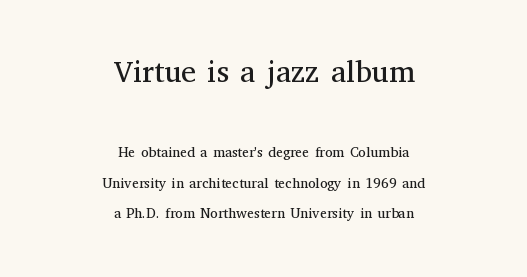
Q: Is the text bold? A: No.
Q: Is the text italic (slanted)? A: No, it is upright.
Q: Is the typeface a serif or a sans-serif typeface? A: Serif.
Q: Is the text underlined? A: No.
Q: How is the paragraph aligned? A: Centered.
Q: Is the spacing between letters normal or unusually wide? A: Normal.
Q: Is the spacing between lines tight, normal or loose? A: Loose.
Q: Which block of text is set in a larger size, the first (top) or the second (bottom)? A: The first (top) one.
Q: Width (condensed, normal, or wide)? A: Normal.
Q: Stroke contrast? A: Medium.
Q: x-height? A: Medium.
Q: Monospaced? A: No.
